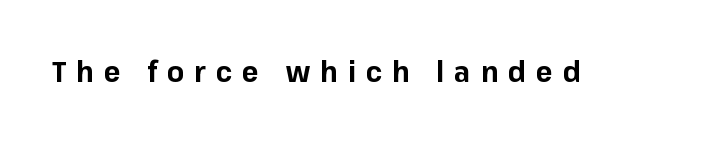
{"serif": "no", "italic": "no", "bold": "yes", "weight": "bold", "width": "normal", "stroke_contrast": "low", "x_height": "medium", "monospaced": "no", "underline": "no", "letter_spacing": "wide", "letter_spacing_em": 0.36, "glyph_px": 28}
